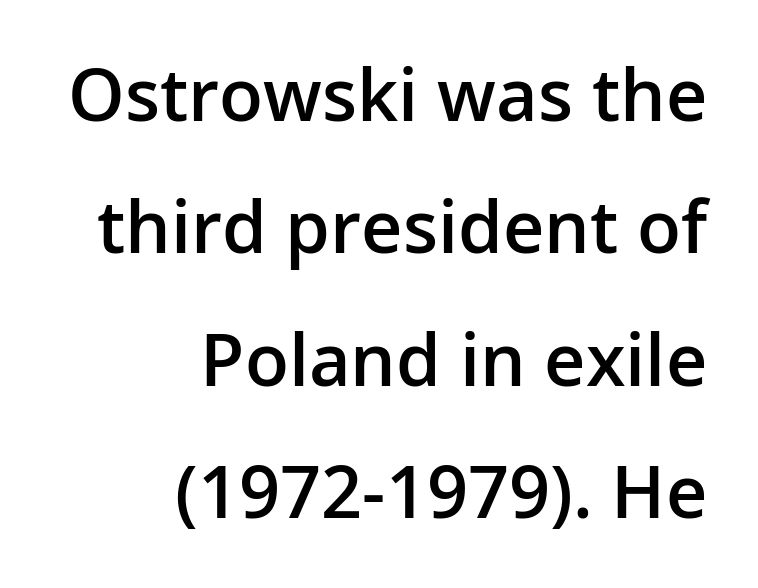
Posture: vertical. The type is set solid horizontally, with unmodified tracking. Spacing verdict: proportional, widths tailored to each character. Horizontally, the lines are justified to the trailing edge only. Stems and bowls a touch heavier than normal — semibold.
